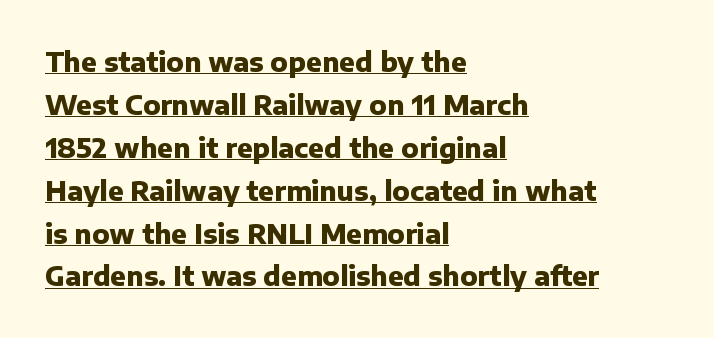
Q: Is the text bold? A: Yes.
Q: Is the text italic (slanted)? A: No, it is upright.
Q: Is the text underlined? A: Yes.
Q: How is the paragraph aligned? A: Left-aligned.
Q: Is the spacing between letters normal or unusually wide? A: Normal.
Q: Is the spacing between lines tight, normal or loose? A: Normal.
